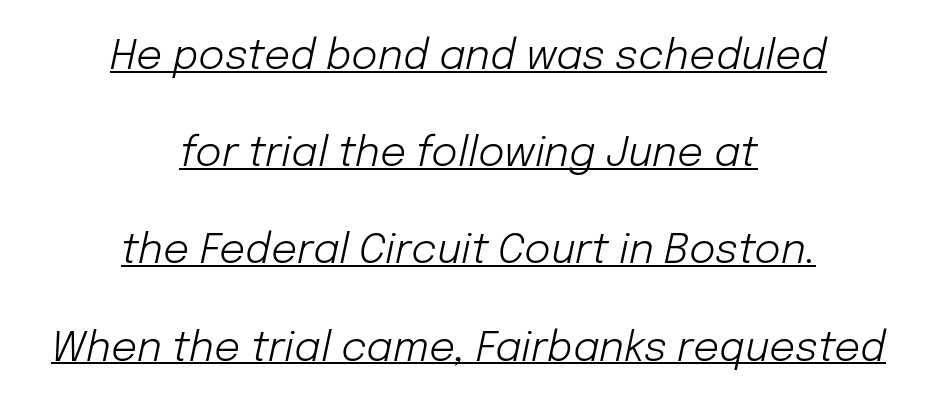
{"italic": "yes", "lean": "right", "slant_degrees": 12, "bold": "no", "weight": "light", "width": "normal", "stroke_contrast": "low", "x_height": "medium", "monospaced": "no", "underline": "yes", "align": "center", "line_spacing": "loose", "line_spacing_ratio": 2.37, "letter_spacing": "normal", "letter_spacing_em": 0.0, "glyph_px": 41}
